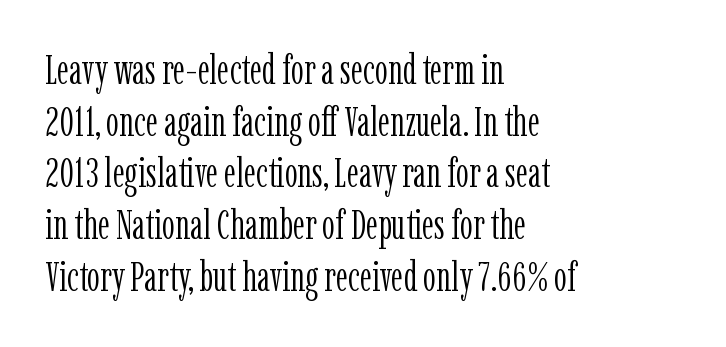
{"serif": "yes", "italic": "no", "bold": "no", "weight": "light", "width": "condensed", "stroke_contrast": "low", "x_height": "medium", "monospaced": "no", "underline": "no", "align": "left", "line_spacing": "normal", "line_spacing_ratio": 1.26, "letter_spacing": "normal", "letter_spacing_em": 0.0, "glyph_px": 41}
